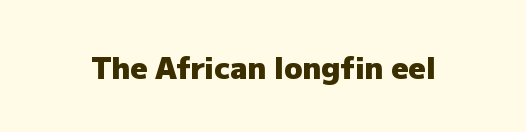
{"serif": "no", "italic": "no", "bold": "yes", "weight": "heavy", "width": "normal", "stroke_contrast": "low", "x_height": "medium", "monospaced": "no", "underline": "no", "letter_spacing": "normal", "letter_spacing_em": 0.0, "glyph_px": 30}
